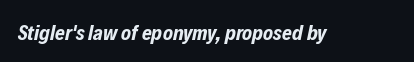
Underlining? Definitely not there. The glyphs have the mass of a bold cut. Is the letter spacing exaggerated? No — it looks like the ordinary default. Slant detected: the letters are inclined.
